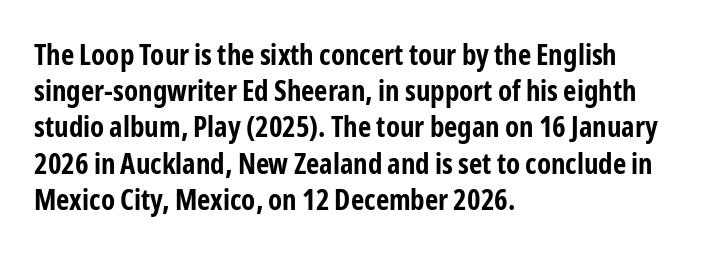
Q: Is the text bold? A: Yes.
Q: Is the text italic (slanted)? A: No, it is upright.
Q: Is the typeface a serif or a sans-serif typeface? A: Sans-serif.
Q: Is the text underlined? A: No.
Q: How is the paragraph aligned? A: Left-aligned.
Q: Is the spacing between letters normal or unusually wide? A: Normal.
Q: Is the spacing between lines tight, normal or loose? A: Normal.
Q: Width (condensed, normal, or wide)? A: Condensed.
Q: Stroke contrast? A: Low.
Q: x-height? A: Medium.
Q: Monospaced? A: No.
